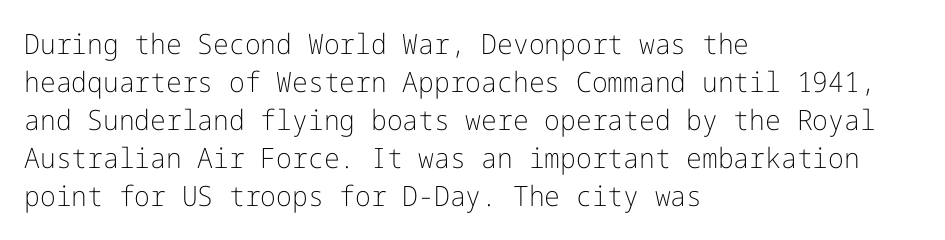
Layout note: lines flush left. Caption: face not bold, strokes unweighted. Regarding leading, the lines here are spaced in the standard way. The text was rendered using a sans face with plain stroke endings. Does the lettering tilt? It doesn't — this is upright. A clean baseline with only descenders dipping below it.
